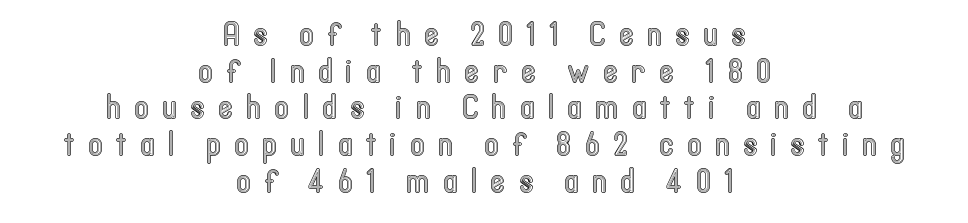
Q: Is the text italic (slanted)? A: No, it is upright.
Q: Is the text underlined? A: No.
Q: How is the paragraph aligned? A: Centered.
Q: Is the spacing between letters normal or unusually wide? A: Unusually wide.
Q: Is the spacing between lines tight, normal or loose? A: Tight.
Q: Width (condensed, normal, or wide)? A: Condensed.
Q: x-height? A: Medium.
Q: Monospaced? A: No.
